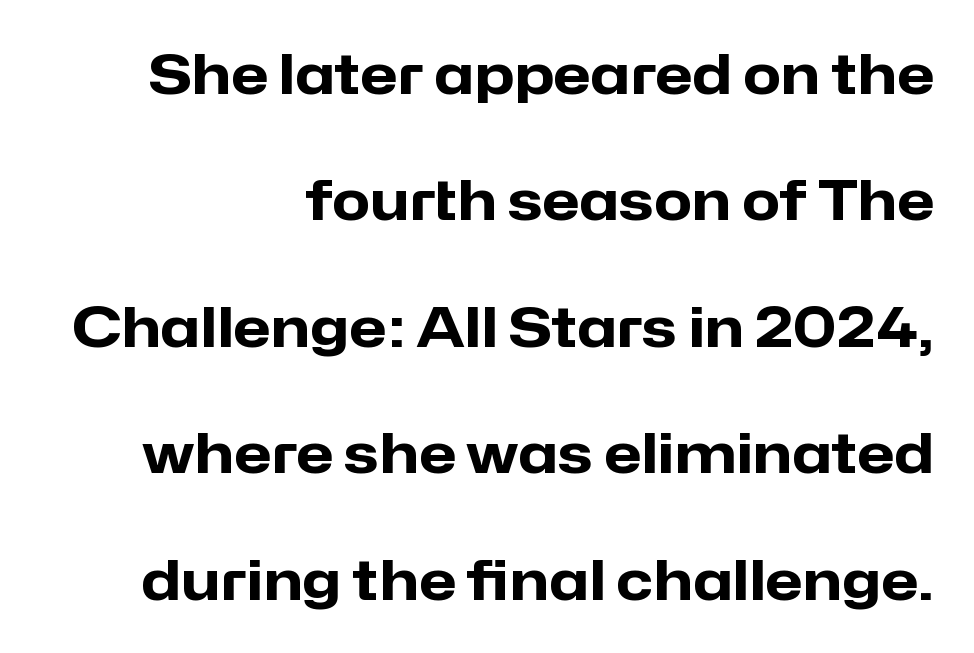
Line spacing here is loose. The text block is weighted toward the right margin, trailing off unevenly leftward. Are there feet on the stems? There aren't — it's a sans. Do the characters align in a grid? No, the font is proportional. The face used here has the dense, thick strokes of a bold.
